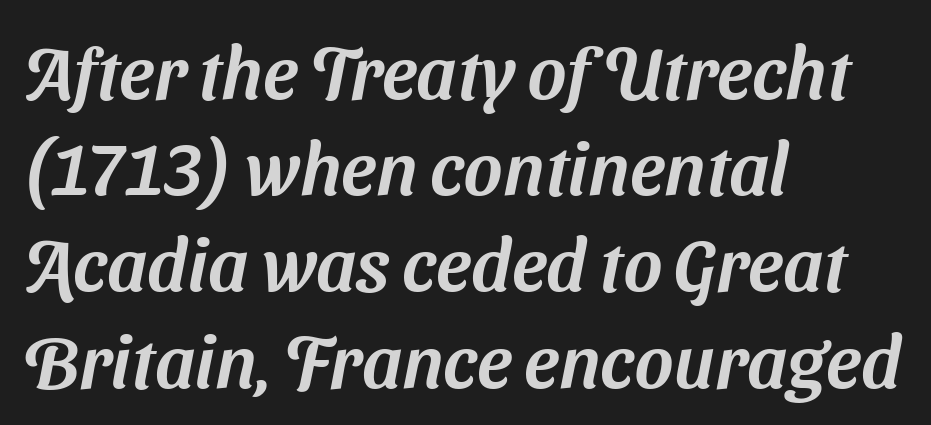
Q: Is the typeface a serif or a sans-serif typeface? A: Sans-serif.
Q: Is the text underlined? A: No.
Q: How is the paragraph aligned? A: Left-aligned.
Q: Is the spacing between letters normal or unusually wide? A: Normal.
Q: Is the spacing between lines tight, normal or loose? A: Normal.
Q: Width (condensed, normal, or wide)? A: Normal.
Q: Stroke contrast? A: Medium.
Q: x-height? A: Medium.
Q: Monospaced? A: No.
